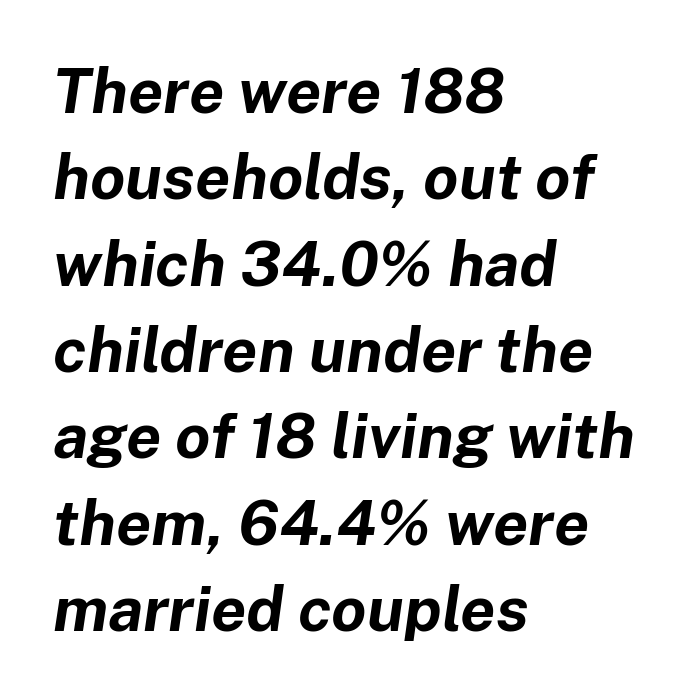
The image shows 63 px bold type, italic (leaning right); set left-aligned, normal line spacing (1.37x), normal letter spacing, not underlined; low stroke contrast and a medium x-height.
